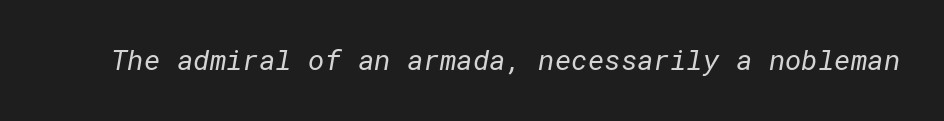
Q: Is the text bold? A: No.
Q: Is the typeface a serif or a sans-serif typeface? A: Sans-serif.
Q: Is the text underlined? A: No.
Q: Is the spacing between letters normal or unusually wide? A: Normal.
Q: Width (condensed, normal, or wide)? A: Normal.
Q: Stroke contrast? A: Low.
Q: x-height? A: Medium.
